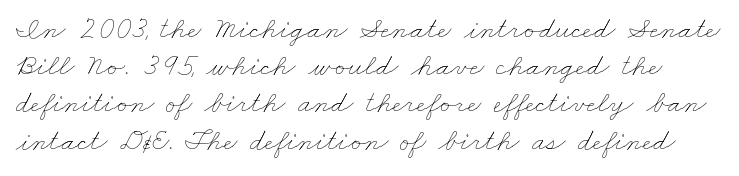
{"bold": "no", "weight": "thin", "width": "wide", "stroke_contrast": "low", "x_height": "small", "monospaced": "no", "underline": "no", "line_spacing_ratio": 1.2, "letter_spacing": "normal", "letter_spacing_em": 0.0, "glyph_px": 31}
